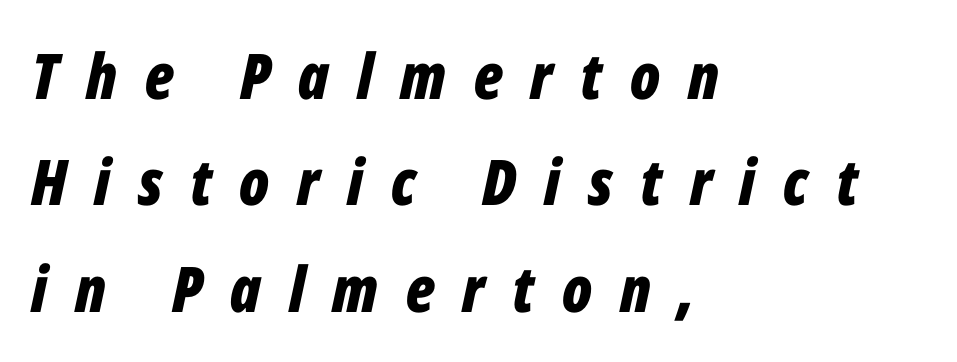
The image shows 63 px bold, condensed type, italic (leaning right); set left-aligned, normal line spacing (1.69x), unusually wide letter spacing (+0.44 em), not underlined; low stroke contrast and a medium x-height.
